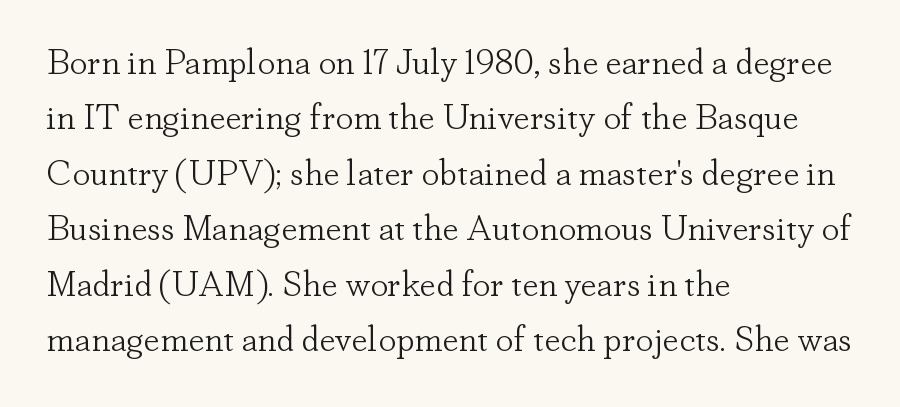
{"serif": "yes", "italic": "no", "bold": "no", "weight": "light", "width": "normal", "stroke_contrast": "low", "x_height": "small", "monospaced": "no", "underline": "no", "align": "left", "line_spacing": "normal", "line_spacing_ratio": 1.54, "letter_spacing": "normal", "letter_spacing_em": 0.0, "glyph_px": 36}
